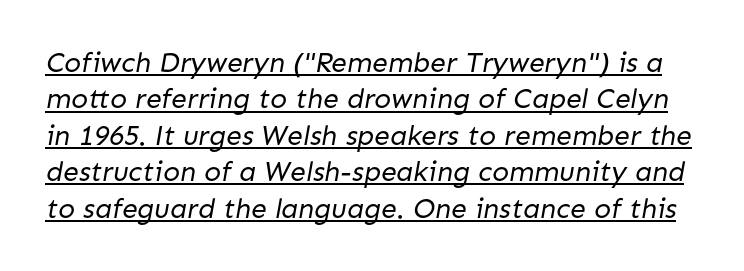
Q: Is the text bold? A: No.
Q: Is the typeface a serif or a sans-serif typeface? A: Sans-serif.
Q: Is the text underlined? A: Yes.
Q: Is the spacing between letters normal or unusually wide? A: Normal.
Q: Is the spacing between lines tight, normal or loose? A: Normal.
Q: Width (condensed, normal, or wide)? A: Normal.
Q: Stroke contrast? A: Low.
Q: x-height? A: Medium.
Q: Monospaced? A: No.
